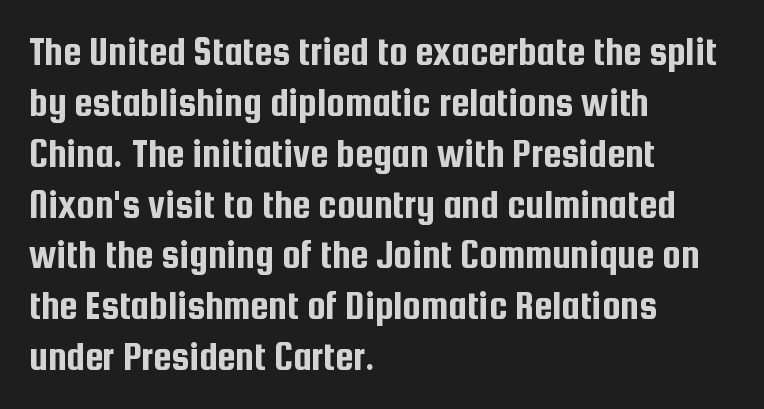
The image shows 41 px condensed sans-serif type, upright; set left-aligned, line spacing 1.24x, normal letter spacing, not underlined; low stroke contrast and a medium x-height.
